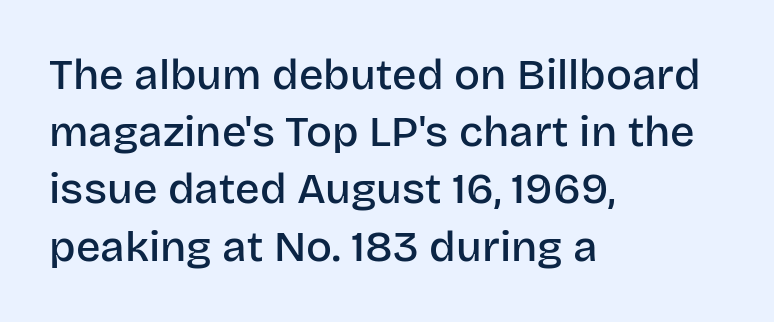
The strip under each line holds only bare page. The passage is arranged the way most books set body copy — flush left. The characters look somewhat weighty, a semibold short of true bold. Nope, not italic — everything's standing straight. Quick note: interline space is typical.
